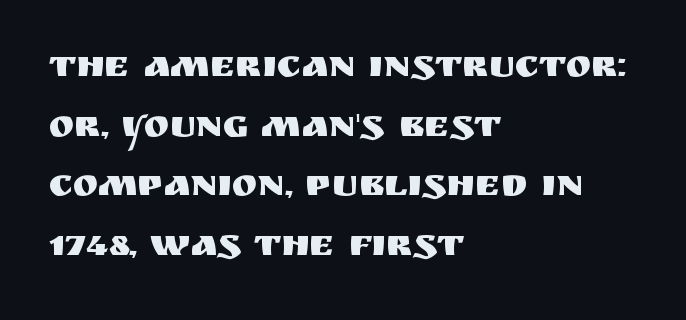
A typesetter would mark this as roman, not italic. The face used here is rendered with its standard letterfit. These lines are rendered in a variable-pitch font. Type without underlining. Rows of type keep a routine distance in the vertical direction. Does the type have serifs? No, each stem ends abruptly.
